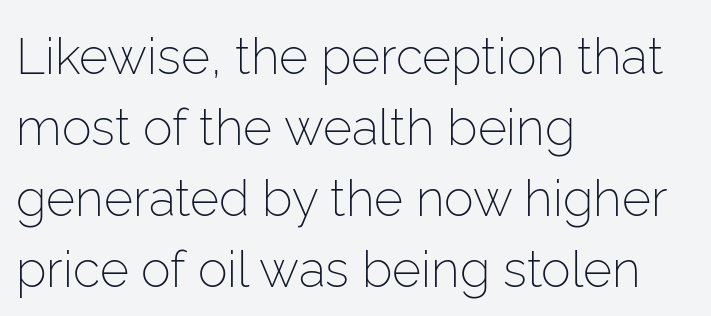
The image shows 50 px light sans-serif type, upright; set left-aligned, normal line spacing (1.42x), normal letter spacing, not underlined; low stroke contrast and a medium x-height.
